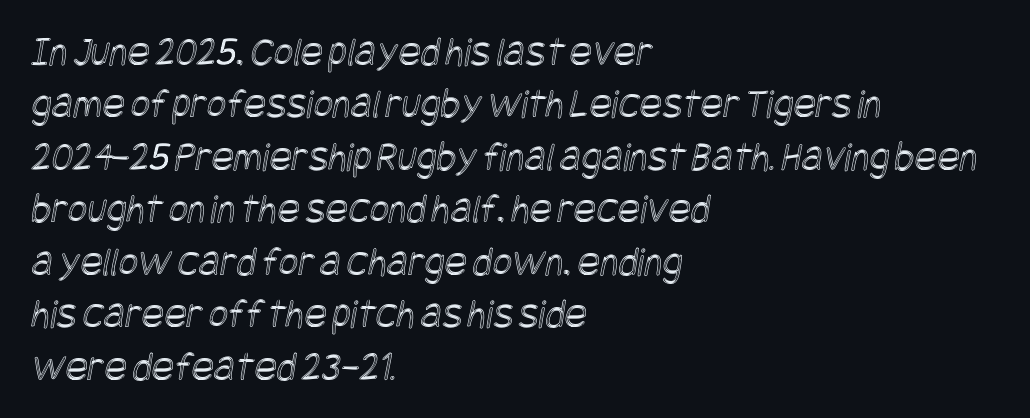
{"width": "condensed", "x_height": "large", "underline": "no", "align": "left", "line_spacing": "normal", "line_spacing_ratio": 1.25, "letter_spacing": "normal", "letter_spacing_em": 0.0, "glyph_px": 42}
